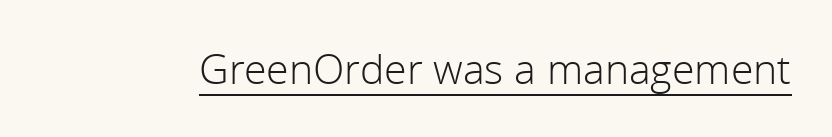
The image shows 41 px light sans-serif type, upright; set normal letter spacing, underlined; low stroke contrast and a medium x-height.
